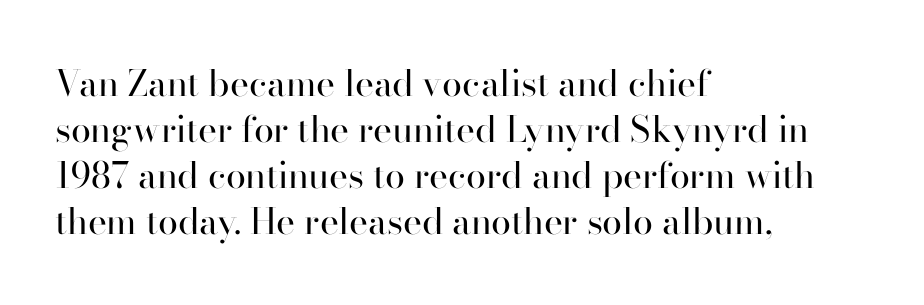
Quick note: underline off. Where is the straight margin? On the left. If you measured baseline to baseline, you'd find a middling distance. Ink coverage per letter is moderate at most. Think of a printed novel: that variable character pitch is what you see here. The letters carry serifs — small finishing strokes at the ends of their stems.
